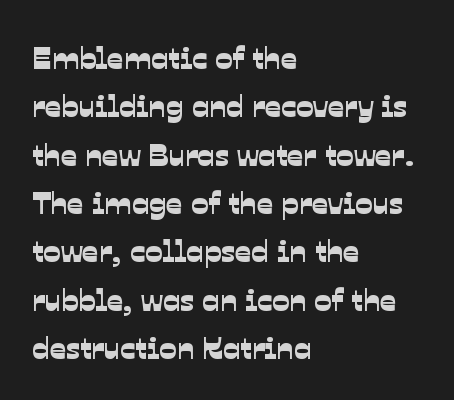
Students, note that the glyphs here touch the page at normal intervals. The ragged edge is on the right, which tells us the setting is flush left. Looks like regular typesetting: each glyph gets only the width it needs. The zone under the glyphs is completely vacant.
